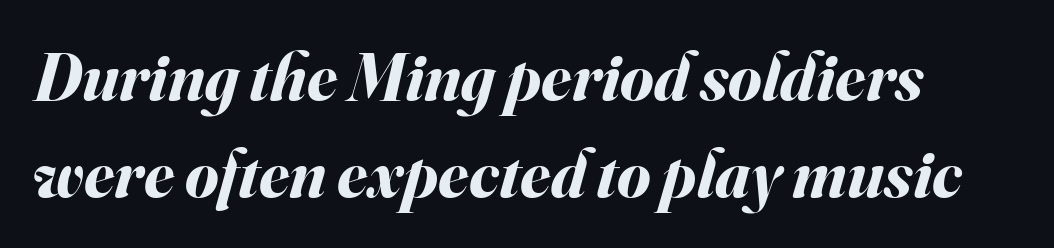
Q: Is the text bold? A: Yes.
Q: Is the text italic (slanted)? A: Yes, it leans right by about 16 degrees.
Q: Is the text underlined? A: No.
Q: Is the spacing between letters normal or unusually wide? A: Normal.
Q: Is the spacing between lines tight, normal or loose? A: Normal.
Q: Width (condensed, normal, or wide)? A: Normal.
Q: Stroke contrast? A: Medium.
Q: x-height? A: Small.
Q: Monospaced? A: No.
